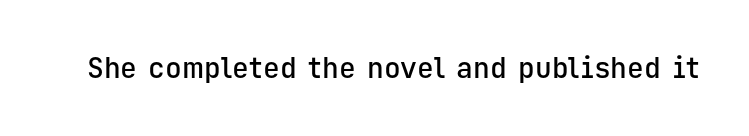
{"serif": "no", "italic": "no", "bold": "semi", "weight": "semibold", "width": "normal", "stroke_contrast": "low", "x_height": "medium", "monospaced": "yes", "underline": "no", "letter_spacing": "normal", "letter_spacing_em": 0.0, "glyph_px": 28}
